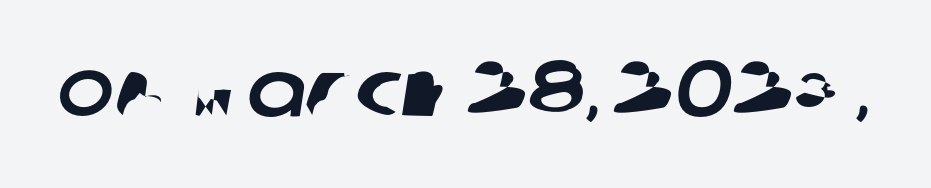
Each word holds together tightly as a unit, with standard inter-letter gaps. Serifs: no, the terminals of the letterforms are clean. This sample has the flowing, uneven cadence of proportional lettering. This rendering features lettering with no underline.
